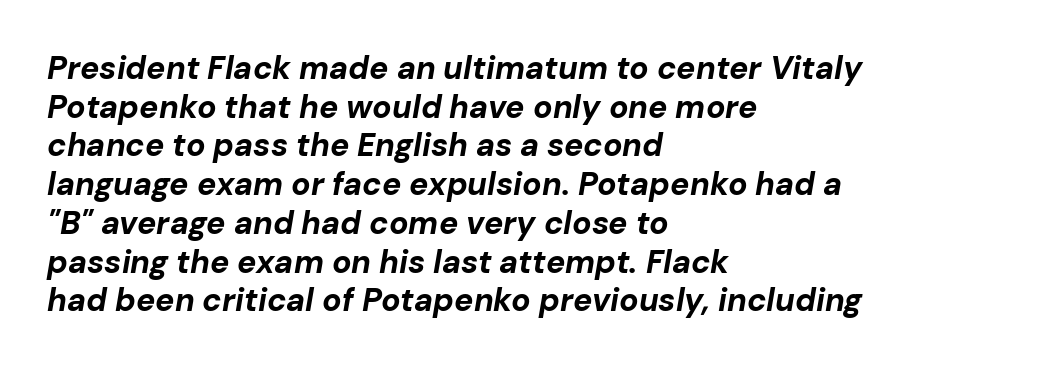
Q: Is the text bold? A: Yes.
Q: Is the text italic (slanted)? A: Yes, it leans right by about 10 degrees.
Q: Is the text underlined? A: No.
Q: How is the paragraph aligned? A: Left-aligned.
Q: Is the spacing between letters normal or unusually wide? A: Normal.
Q: Width (condensed, normal, or wide)? A: Normal.
Q: Stroke contrast? A: Low.
Q: x-height? A: Medium.
Q: Monospaced? A: No.
